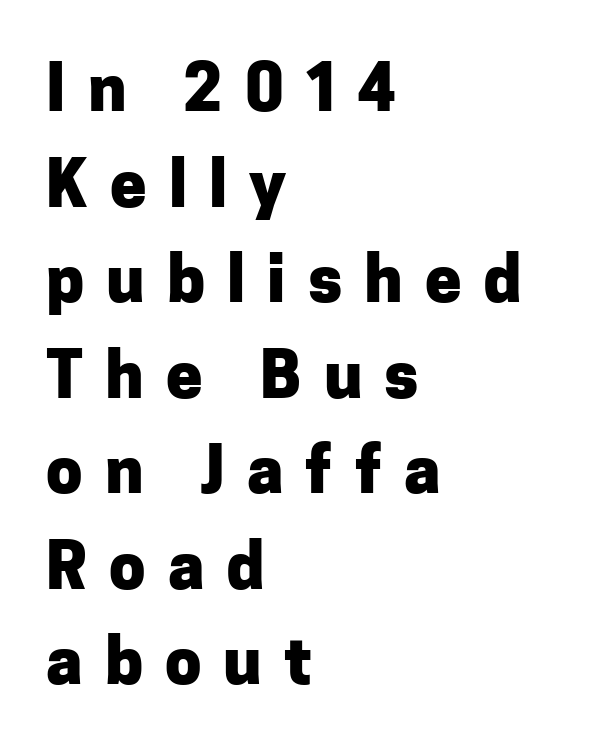
In terms of leading, this rendering sits right in the middle. Look at the stroke-to-counter ratio: heavy, a bold. Inter-character spacing is expanded well beyond the font's built-in metrics. Lines of text with bare space underneath. No feet cap the strokes, marking this as sans-serif type.
